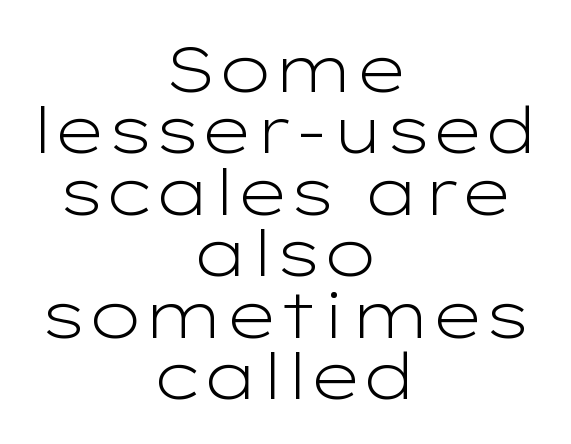
Q: Is the text bold? A: No.
Q: Is the text italic (slanted)? A: No, it is upright.
Q: Is the typeface a serif or a sans-serif typeface? A: Sans-serif.
Q: Is the text underlined? A: No.
Q: How is the paragraph aligned? A: Centered.
Q: Is the spacing between letters normal or unusually wide? A: Normal.
Q: Is the spacing between lines tight, normal or loose? A: Tight.
Q: Width (condensed, normal, or wide)? A: Wide.
Q: Stroke contrast? A: Low.
Q: x-height? A: Medium.
Q: Monospaced? A: No.
